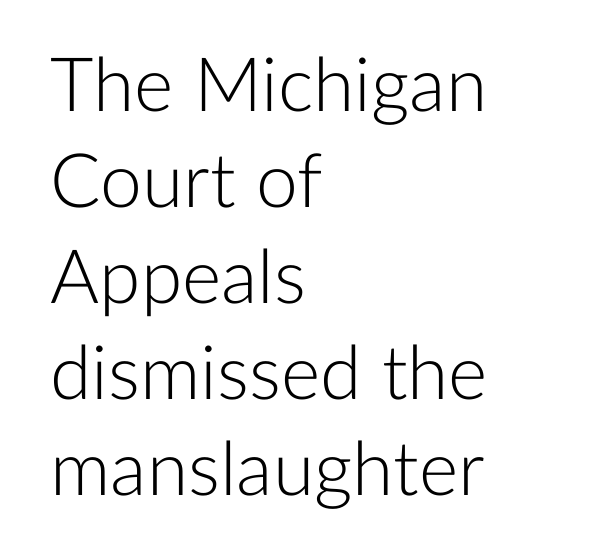
The letters sit at their default tracking, neither squeezed nor spread. These lines are rendered in a variable-pitch font. Stroke terminals: plain, sans-serif. These lines are set flush left with a ragged right edge. Stems and bowls with no extra thickness — not bold. Does the leading feel generous? No, just average.
